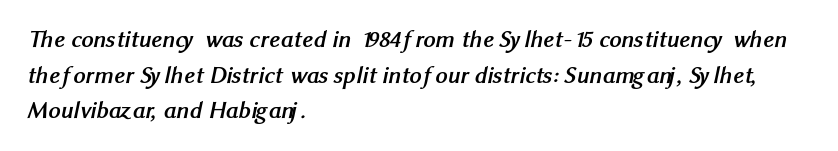
{"bold": "yes", "underline": "no", "align": "left", "line_spacing": "normal", "line_spacing_ratio": 1.48, "letter_spacing": "normal", "letter_spacing_em": 0.0, "glyph_px": 24}
